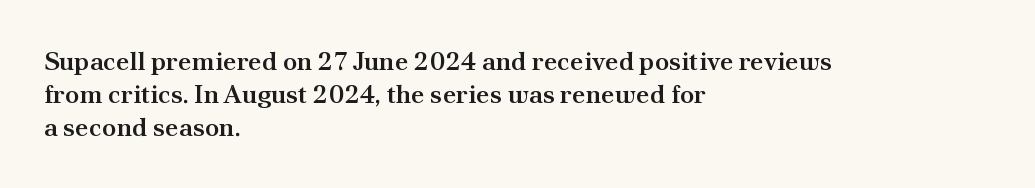
Q: Is the text bold? A: Semi-bold.
Q: Is the text italic (slanted)? A: No, it is upright.
Q: Is the text underlined? A: No.
Q: How is the paragraph aligned? A: Left-aligned.
Q: Is the spacing between letters normal or unusually wide? A: Normal.
Q: Is the spacing between lines tight, normal or loose? A: Normal.
